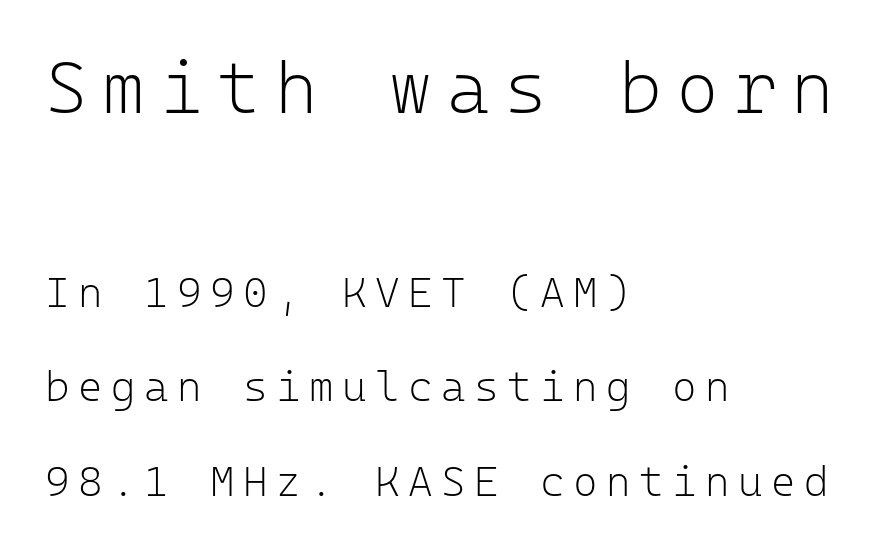
Q: Is the text bold? A: No.
Q: Is the text italic (slanted)? A: No, it is upright.
Q: Is the typeface a serif or a sans-serif typeface? A: Sans-serif.
Q: Is the text underlined? A: No.
Q: How is the paragraph aligned? A: Left-aligned.
Q: Is the spacing between letters normal or unusually wide? A: Unusually wide.
Q: Is the spacing between lines tight, normal or loose? A: Loose.
Q: Which block of text is set in a larger size, the first (top) or the second (bottom)? A: The first (top) one.
Q: Width (condensed, normal, or wide)? A: Normal.
Q: Stroke contrast? A: Low.
Q: x-height? A: Medium.
Q: Monospaced? A: Yes.
